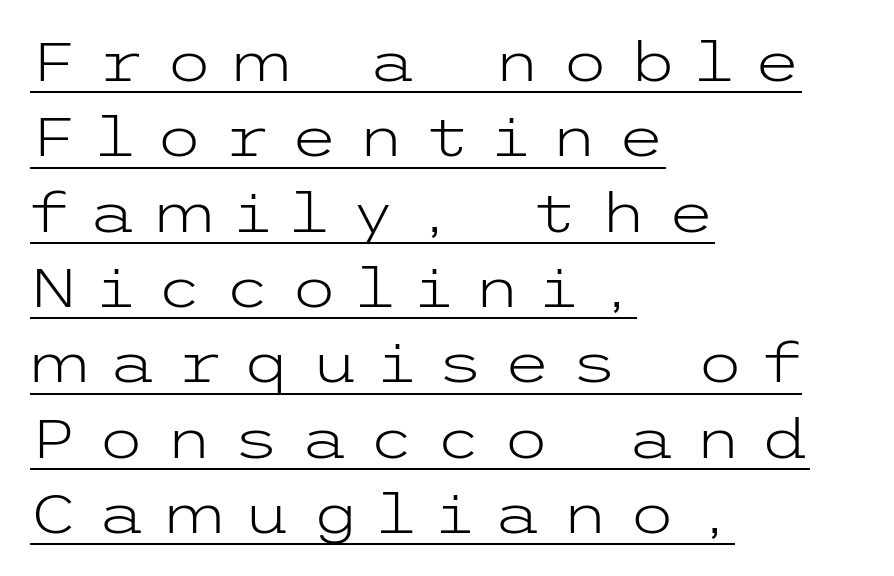
{"serif": "no", "italic": "no", "bold": "no", "weight": "light", "width": "wide", "stroke_contrast": "low", "x_height": "medium", "underline": "yes", "align": "left", "line_spacing": "normal", "line_spacing_ratio": 1.37, "letter_spacing": "wide", "letter_spacing_em": 0.35, "glyph_px": 55}
